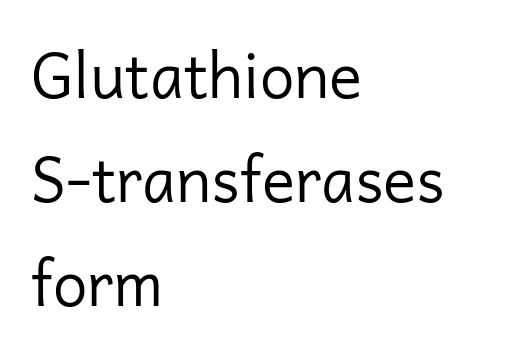
Q: Is the text bold? A: No.
Q: Is the text italic (slanted)? A: No, it is upright.
Q: Is the typeface a serif or a sans-serif typeface? A: Sans-serif.
Q: Is the text underlined? A: No.
Q: How is the paragraph aligned? A: Left-aligned.
Q: Is the spacing between letters normal or unusually wide? A: Normal.
Q: Is the spacing between lines tight, normal or loose? A: Normal.
Q: Width (condensed, normal, or wide)? A: Normal.
Q: Stroke contrast? A: Low.
Q: x-height? A: Medium.
Q: Monospaced? A: No.
